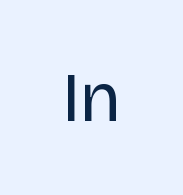
Q: Is the text bold? A: No.
Q: Is the text italic (slanted)? A: No, it is upright.
Q: Is the typeface a serif or a sans-serif typeface? A: Sans-serif.
Q: Is the text underlined? A: No.
Q: Is the spacing between letters normal or unusually wide? A: Normal.
Q: Width (condensed, normal, or wide)? A: Normal.
Q: Stroke contrast? A: Low.
Q: x-height? A: Large.
Q: Monospaced? A: No.
